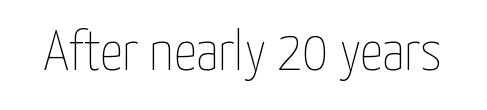
The image shows 57 px thin, condensed type, upright; set normal letter spacing, not underlined; low stroke contrast and a medium x-height.
